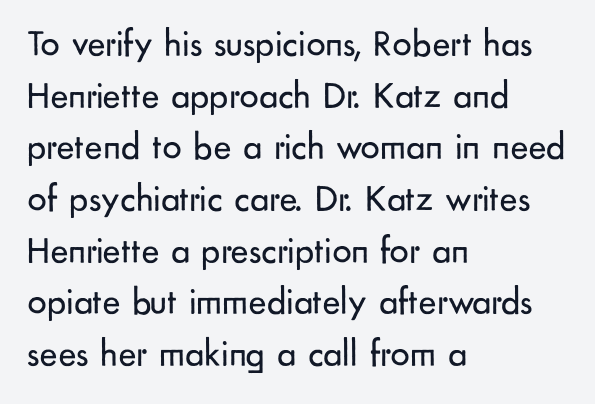
Q: Is the text bold? A: No.
Q: Is the text italic (slanted)? A: No, it is upright.
Q: Is the typeface a serif or a sans-serif typeface? A: Sans-serif.
Q: Is the text underlined? A: No.
Q: How is the paragraph aligned? A: Left-aligned.
Q: Is the spacing between letters normal or unusually wide? A: Normal.
Q: Is the spacing between lines tight, normal or loose? A: Normal.
Q: Width (condensed, normal, or wide)? A: Normal.
Q: Stroke contrast? A: Low.
Q: x-height? A: Small.
Q: Monospaced? A: No.
